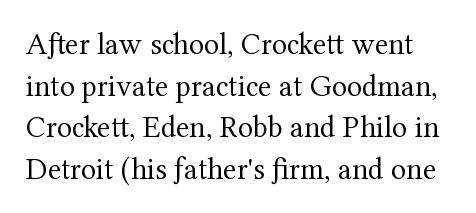
The specimen reads as upright at a glance. If you measured baseline to baseline, you'd find a middling distance. Character widths vary here, with narrow letters taking less room than wide ones. In terms of letterform style, serifs are clearly present. Descenders are the only things crossing below the line. Honestly, the letter spacing is just normal — you wouldn't notice it.
